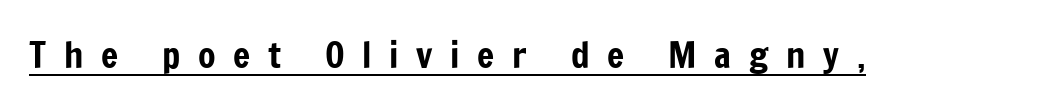
The image shows 36 px condensed sans-serif type, upright; set unusually wide letter spacing (+0.49 em), underlined; low stroke contrast and a medium x-height.
